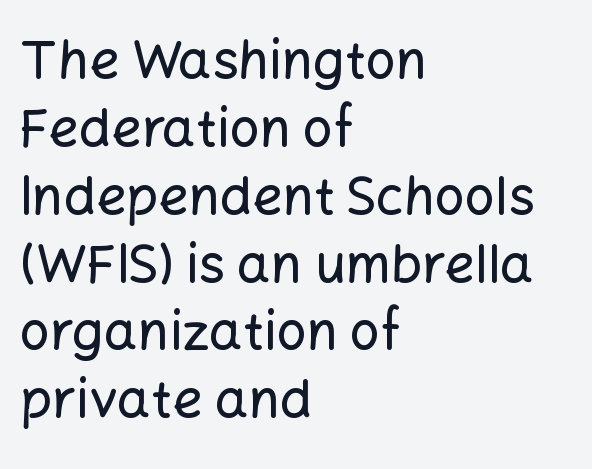
Q: Is the text italic (slanted)? A: No, it is upright.
Q: Is the typeface a serif or a sans-serif typeface? A: Sans-serif.
Q: Is the text underlined? A: No.
Q: How is the paragraph aligned? A: Left-aligned.
Q: Is the spacing between letters normal or unusually wide? A: Normal.
Q: Is the spacing between lines tight, normal or loose? A: Normal.
Q: Width (condensed, normal, or wide)? A: Normal.
Q: Stroke contrast? A: Low.
Q: x-height? A: Medium.
Q: Monospaced? A: No.
